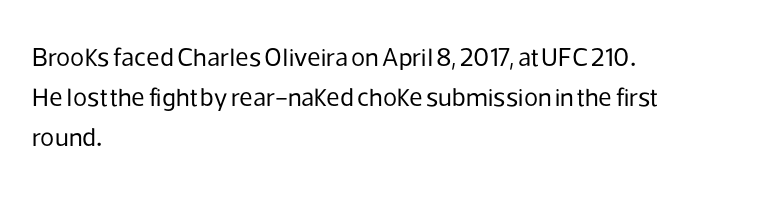
Descender tails drop into unmarked territory. Stroke mass is kept to a normal reading level or below. Default kerning and tracking; the words read as compact shapes. Teacher's note: observe the even left margin — that is flush-left alignment.
